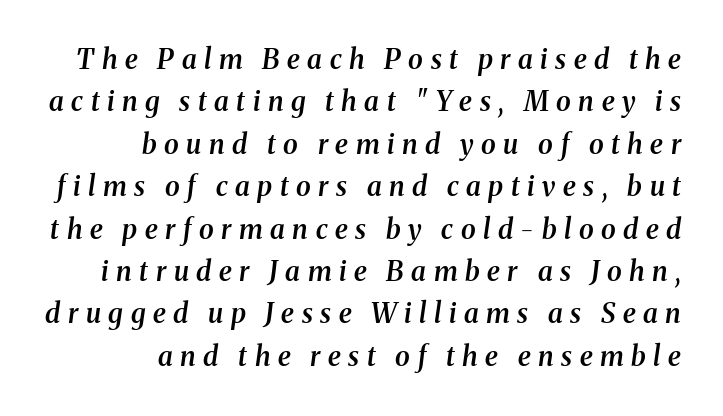
{"italic": "yes", "lean": "right", "slant_degrees": 8, "bold": "semi", "underline": "no", "align": "right", "line_spacing": "normal", "line_spacing_ratio": 1.57, "letter_spacing": "wide", "letter_spacing_em": 0.28, "glyph_px": 27}
